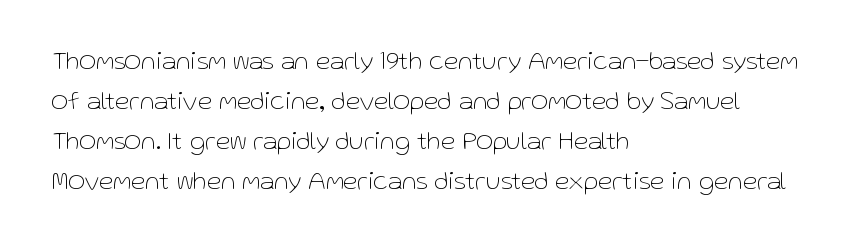
Descender tails drop into unmarked territory. Stroke mass is kept to a normal reading level or below. Default kerning and tracking; the words read as compact shapes. Teacher's note: observe the even left margin — that is flush-left alignment.
